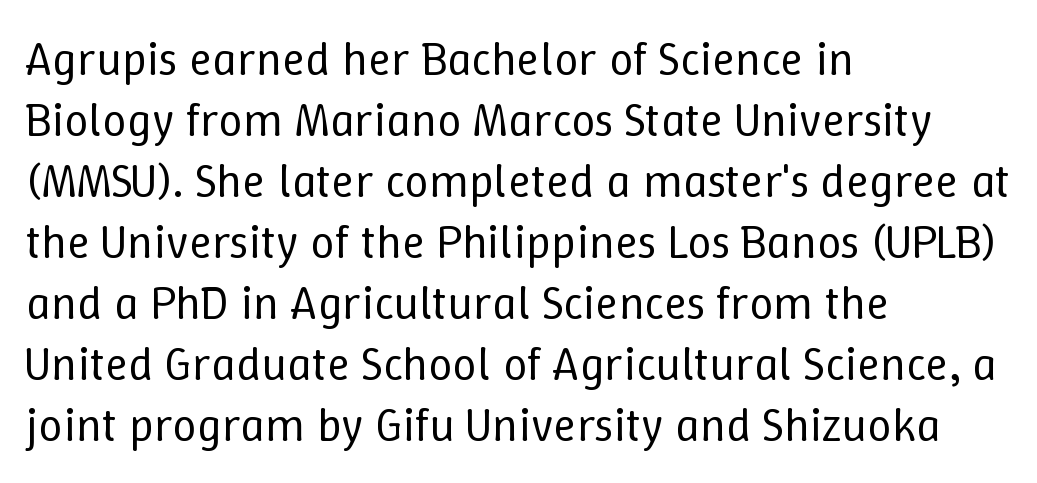
{"italic": "no", "bold": "no", "weight": "regular", "width": "normal", "stroke_contrast": "low", "x_height": "medium", "monospaced": "no", "underline": "no", "align": "left", "line_spacing": "normal", "line_spacing_ratio": 1.27, "letter_spacing": "normal", "letter_spacing_em": 0.0, "glyph_px": 48}
